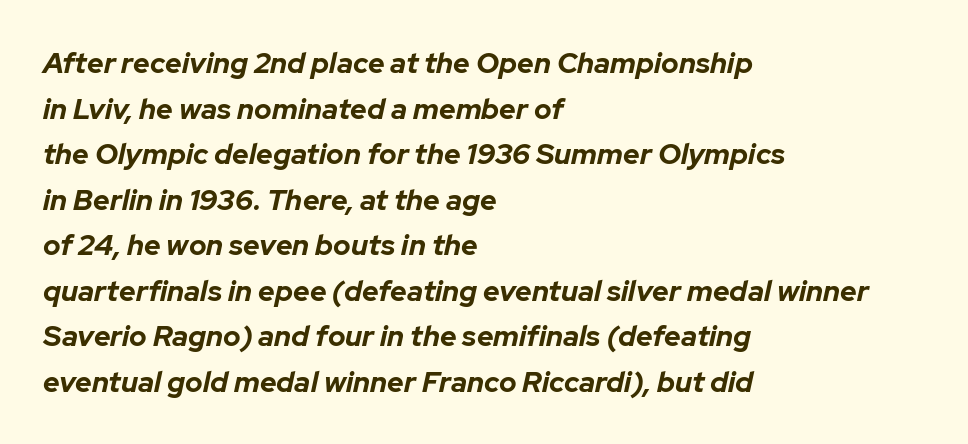
{"italic": "yes", "lean": "right", "slant_degrees": 12, "bold": "yes", "weight": "bold", "width": "normal", "stroke_contrast": "low", "x_height": "medium", "monospaced": "no", "underline": "no", "align": "left", "line_spacing": "normal", "line_spacing_ratio": 1.57, "letter_spacing": "normal", "letter_spacing_em": 0.0, "glyph_px": 29}
